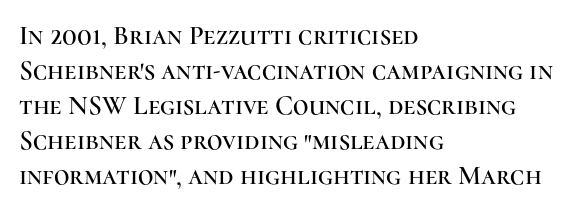
The image shows 27 px text type, upright; set left-aligned, normal line spacing (1.3x), normal letter spacing, not underlined.
